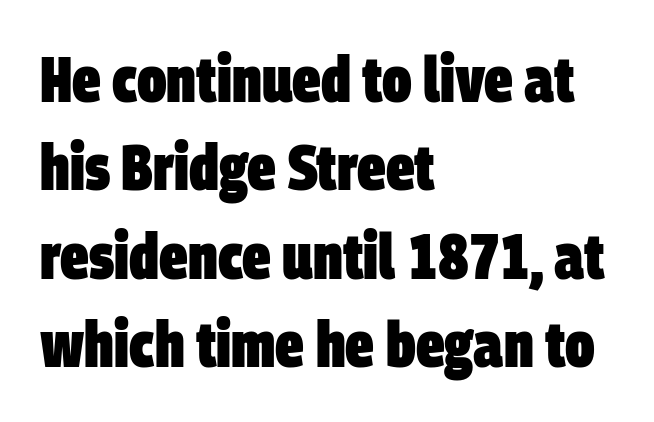
Q: Is the text bold? A: Yes.
Q: Is the typeface a serif or a sans-serif typeface? A: Sans-serif.
Q: Is the text underlined? A: No.
Q: How is the paragraph aligned? A: Left-aligned.
Q: Is the spacing between letters normal or unusually wide? A: Normal.
Q: Is the spacing between lines tight, normal or loose? A: Normal.
Q: Width (condensed, normal, or wide)? A: Condensed.
Q: Stroke contrast? A: Low.
Q: x-height? A: Large.
Q: Monospaced? A: No.
